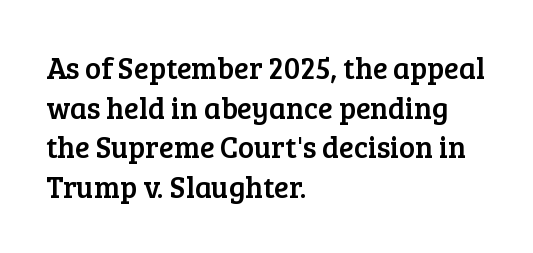
{"serif": "yes", "italic": "no", "width": "normal", "stroke_contrast": "low", "x_height": "medium", "monospaced": "no", "underline": "no", "align": "left", "line_spacing": "normal", "line_spacing_ratio": 1.32, "letter_spacing": "normal", "letter_spacing_em": 0.0, "glyph_px": 30}
